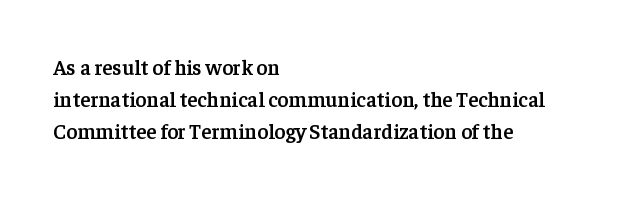
The image shows 21 px text type, upright; set left-aligned, normal line spacing (1.53x), normal letter spacing, not underlined.
